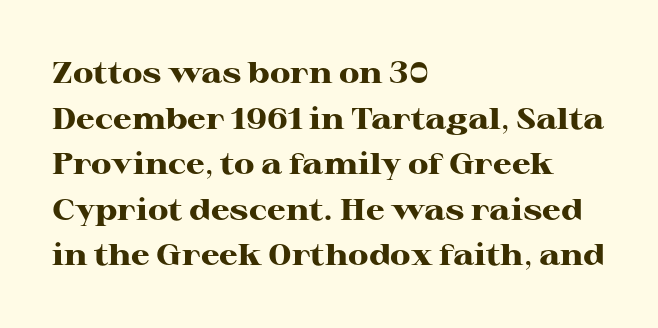
I'd call this a serif setting — the letters wear small feet. Is the block centered? No — it sits flush against the left margin. This is roman type, the default non-slanted kind. No extra tracking has been applied to these lines.
